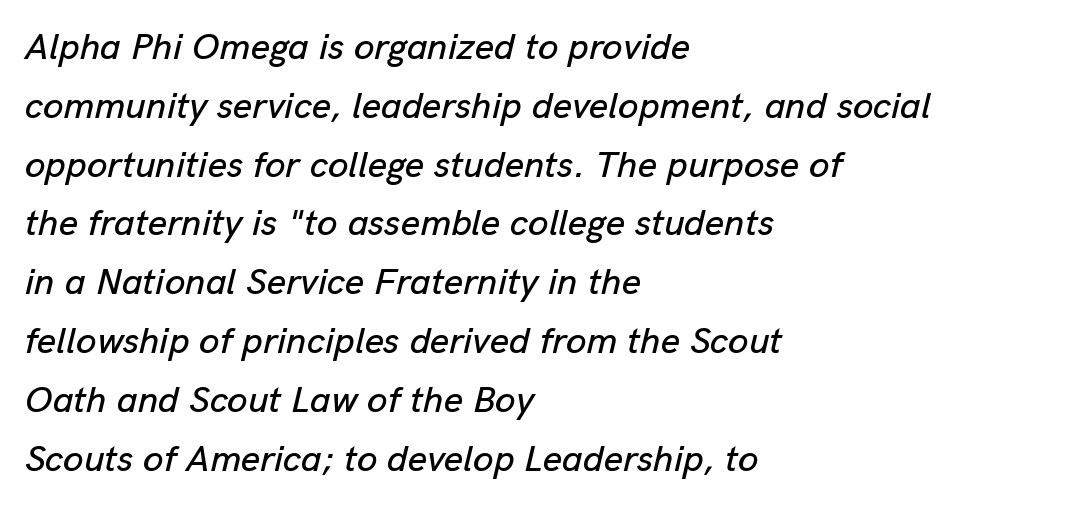
Q: Is the text italic (slanted)? A: Yes, it leans right by about 13 degrees.
Q: Is the text underlined? A: No.
Q: How is the paragraph aligned? A: Left-aligned.
Q: Is the spacing between letters normal or unusually wide? A: Normal.
Q: Is the spacing between lines tight, normal or loose? A: Normal.
Q: Width (condensed, normal, or wide)? A: Normal.
Q: Stroke contrast? A: Low.
Q: x-height? A: Medium.
Q: Monospaced? A: No.
